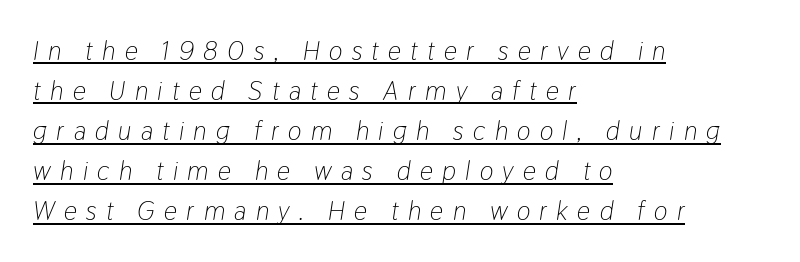
Q: Is the text bold? A: No.
Q: Is the text italic (slanted)? A: Yes, it leans right by about 9 degrees.
Q: Is the text underlined? A: Yes.
Q: How is the paragraph aligned? A: Left-aligned.
Q: Is the spacing between letters normal or unusually wide? A: Unusually wide.
Q: Is the spacing between lines tight, normal or loose? A: Normal.
